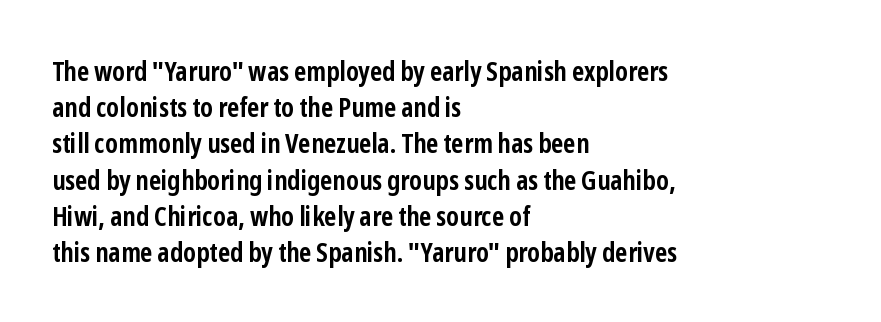
The image shows 27 px bold type, upright; set left-aligned, normal line spacing (1.34x), normal letter spacing, not underlined.
